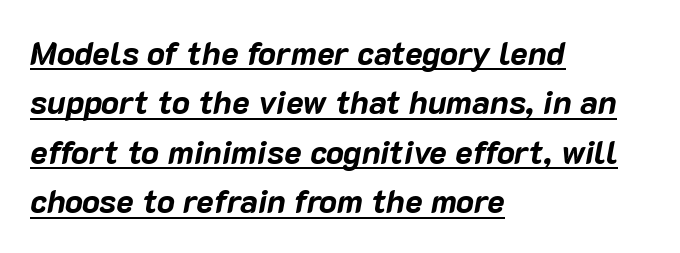
Quick note: interline space is typical. Chunky letters — that's bold for sure. Layout note: lines flush left. Looking at the ascenders, they clearly lean.
